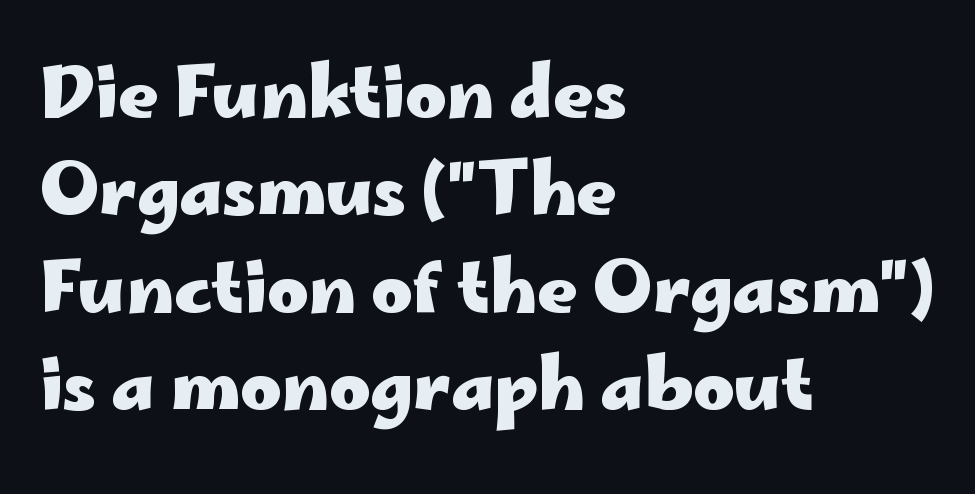
The image shows 70 px heavy, wide sans-serif type, upright; set left-aligned, normal line spacing (1.39x), normal letter spacing, not underlined; low stroke contrast and a small x-height.
